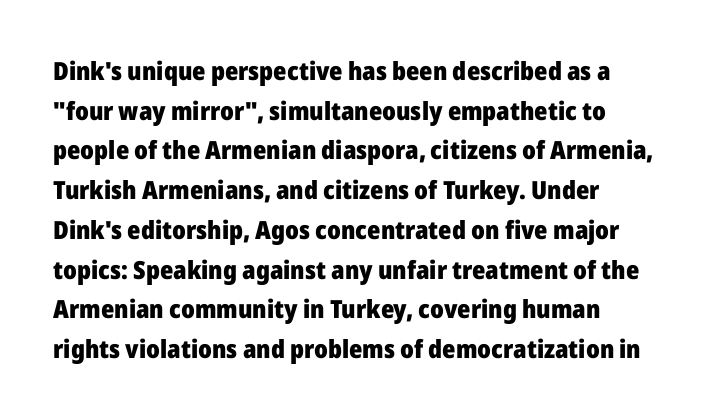
The words here are not underlined. Glyph-to-glyph distance matches everyday printed text. The rows are spaced the way most documents space them. The lettering holds an erect, upright posture throughout. Heavy-handed strokes throughout: this text is bold. Which margin do the lines hug? The left one — the right edge is uneven.
